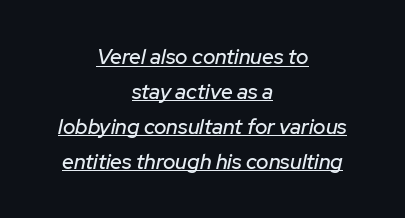
{"italic": "yes", "lean": "right", "slant_degrees": 12, "underline": "yes", "align": "center", "line_spacing": "normal", "line_spacing_ratio": 1.66, "letter_spacing": "normal", "letter_spacing_em": 0.0, "glyph_px": 21}
